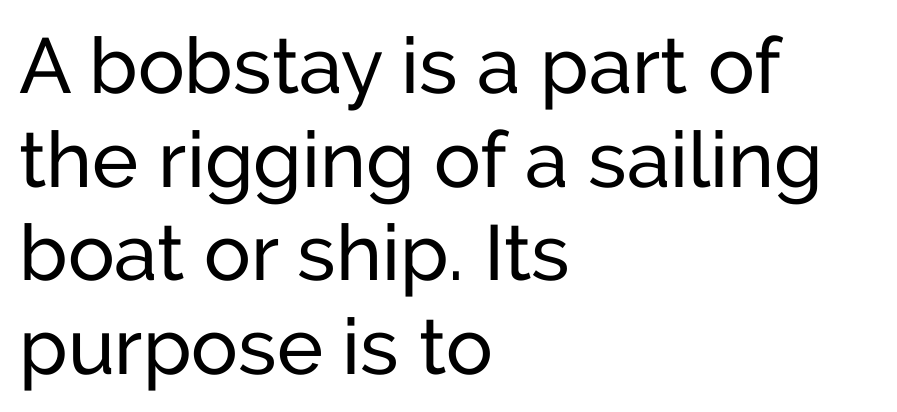
The image shows 78 px sans-serif type, upright; set left-aligned, line spacing 1.2x, normal letter spacing, not underlined; low stroke contrast and a medium x-height.
